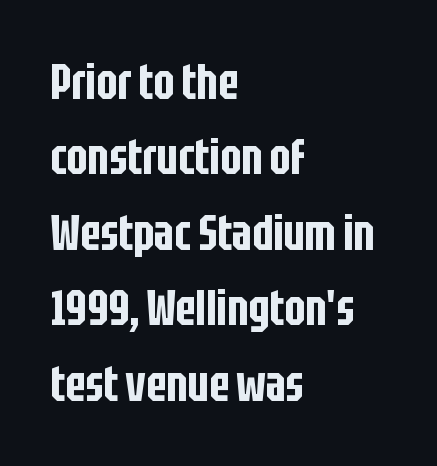
The image shows 49 px condensed sans-serif type, upright; set left-aligned, normal line spacing (1.54x), normal letter spacing, not underlined; low stroke contrast and a large x-height.
